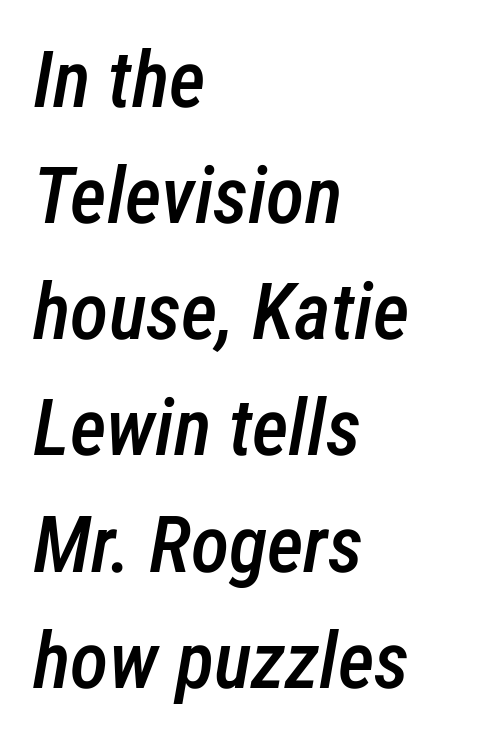
Q: Is the text bold? A: Semi-bold.
Q: Is the text italic (slanted)? A: Yes, it leans right by about 12 degrees.
Q: Is the text underlined? A: No.
Q: How is the paragraph aligned? A: Left-aligned.
Q: Is the spacing between letters normal or unusually wide? A: Normal.
Q: Is the spacing between lines tight, normal or loose? A: Normal.
Q: Width (condensed, normal, or wide)? A: Condensed.
Q: Stroke contrast? A: Low.
Q: x-height? A: Medium.
Q: Monospaced? A: No.
